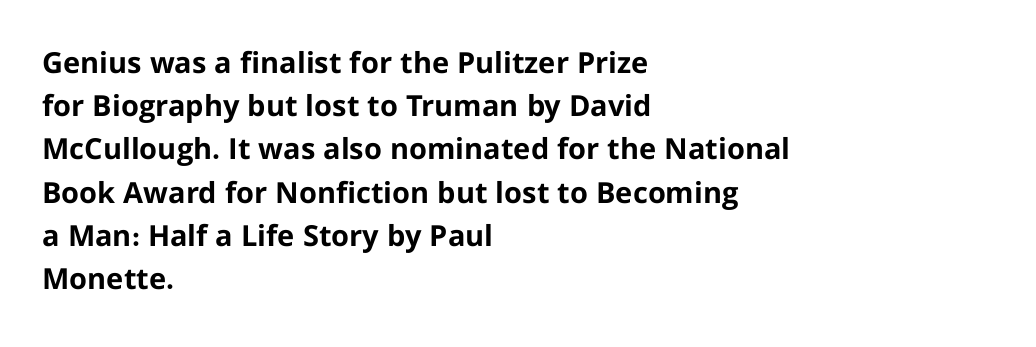
The image shows 29 px bold sans-serif type, upright; set left-aligned, normal line spacing (1.49x), normal letter spacing, not underlined; low stroke contrast and a medium x-height.
